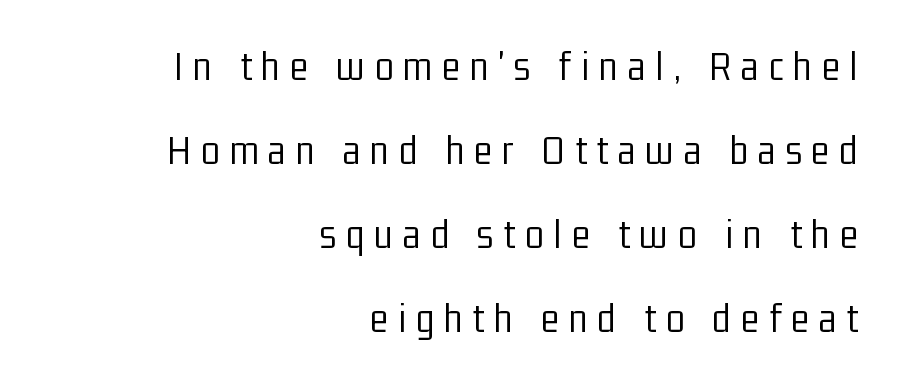
{"serif": "no", "italic": "no", "bold": "no", "weight": "light", "width": "condensed", "stroke_contrast": "low", "x_height": "medium", "monospaced": "no", "underline": "no", "align": "right", "line_spacing": "loose", "line_spacing_ratio": 1.95, "letter_spacing": "wide", "letter_spacing_em": 0.23, "glyph_px": 43}
